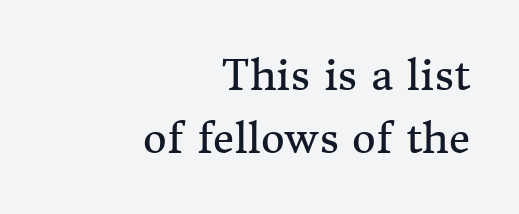
The lines are quadded right. Examine the stroke ends and you'll spot serifs. Every character sits straight up, as roman type does. Unbolded letterforms with no extra heft. Proportional: the letters do not fall into vertical columns. Each row of text sits above clean, open space.
